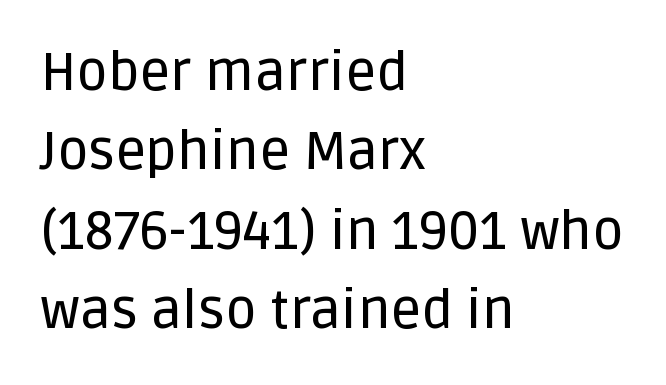
The image shows 54 px sans-serif type, upright; set left-aligned, normal line spacing (1.47x), normal letter spacing, not underlined; low stroke contrast and a large x-height.
